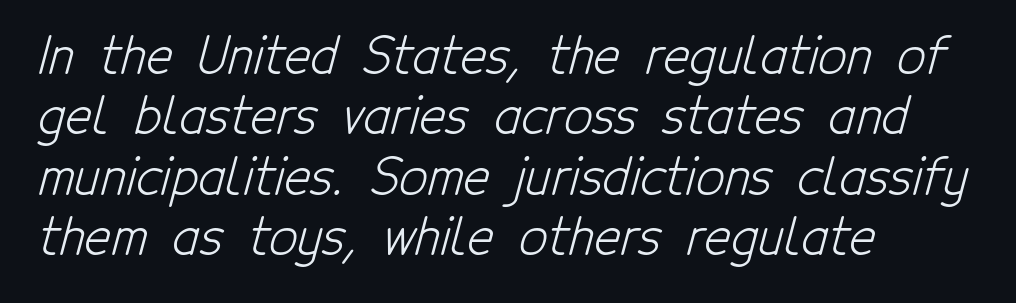
The designer went with a sans here, leaving each stem footless. Glance below the letters and you will spot only blank space. If you drew a ruler down the left edge, every line would touch it. No extra tracking has been applied to these lines. The strokes are not fattened; the text isn't bold.
